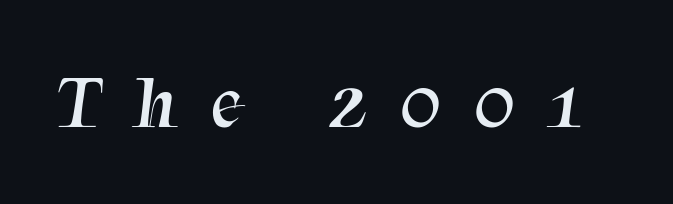
{"serif": "yes", "bold": "no", "weight": "regular", "width": "normal", "stroke_contrast": "medium", "x_height": "medium", "monospaced": "no", "underline": "no", "letter_spacing": "wide", "letter_spacing_em": 0.44, "glyph_px": 77}
